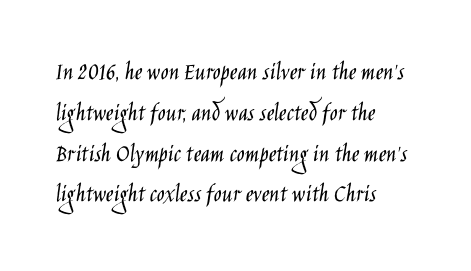
Q: Is the text bold? A: No.
Q: Is the text italic (slanted)? A: Yes.
Q: Is the text underlined? A: No.
Q: How is the paragraph aligned? A: Left-aligned.
Q: Is the spacing between letters normal or unusually wide? A: Normal.
Q: Is the spacing between lines tight, normal or loose? A: Normal.
